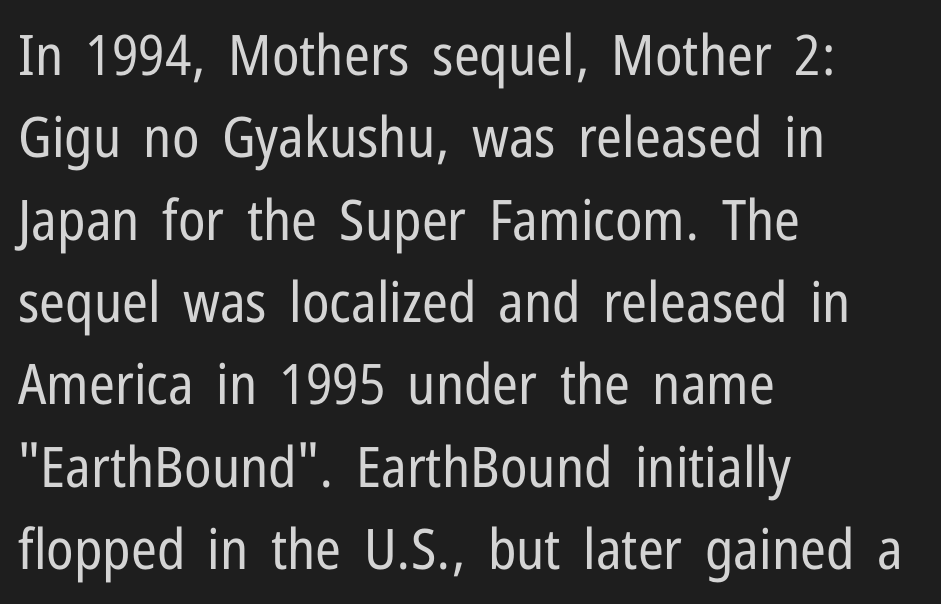
{"serif": "no", "italic": "no", "bold": "no", "weight": "regular", "width": "condensed", "stroke_contrast": "low", "x_height": "medium", "monospaced": "no", "underline": "no", "align": "left", "line_spacing": "normal", "line_spacing_ratio": 1.47, "letter_spacing": "normal", "letter_spacing_em": 0.0, "glyph_px": 56}
